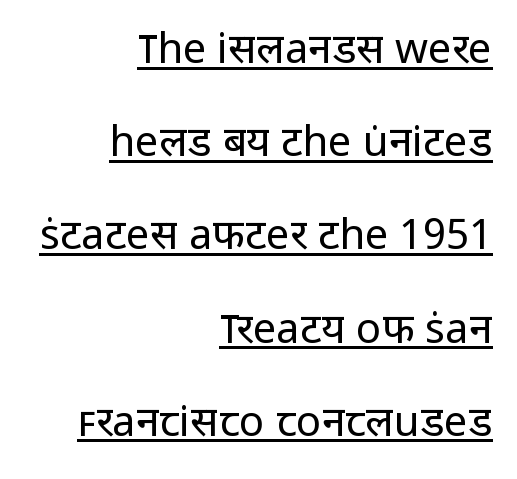
{"serif": "no", "italic": "no", "bold": "no", "weight": "regular", "width": "normal", "stroke_contrast": "low", "x_height": "medium", "monospaced": "no", "underline": "yes", "align": "right", "line_spacing": "loose", "line_spacing_ratio": 2.22, "letter_spacing": "normal", "letter_spacing_em": 0.0, "glyph_px": 42}
